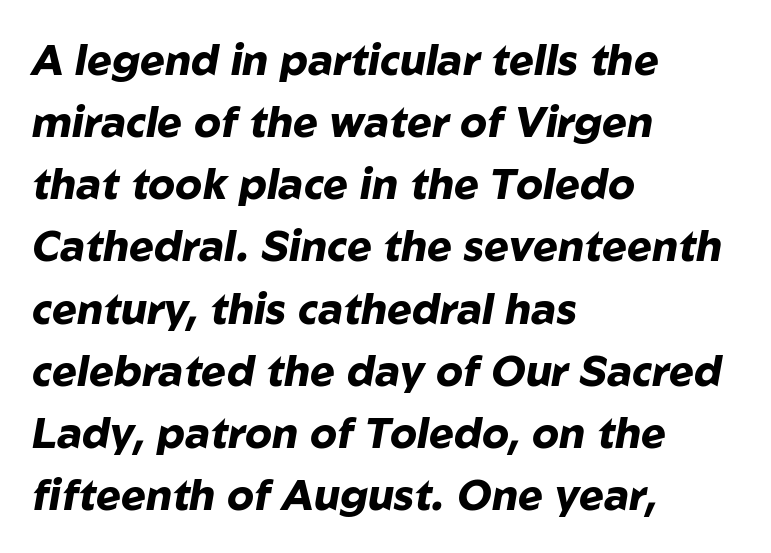
{"italic": "yes", "lean": "right", "slant_degrees": 10, "bold": "yes", "weight": "heavy", "width": "normal", "stroke_contrast": "low", "x_height": "medium", "monospaced": "no", "underline": "no", "align": "left", "line_spacing": "normal", "line_spacing_ratio": 1.48, "letter_spacing": "normal", "letter_spacing_em": 0.0, "glyph_px": 42}
